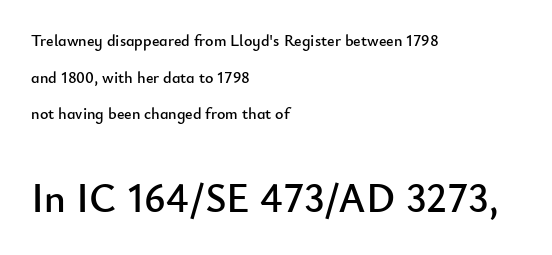
The image shows 41 px sans-serif type, upright; set left-aligned, loose line spacing (2.29x), normal letter spacing, not underlined; the second (bottom) block is 2.56x larger; low stroke contrast and a small x-height.
